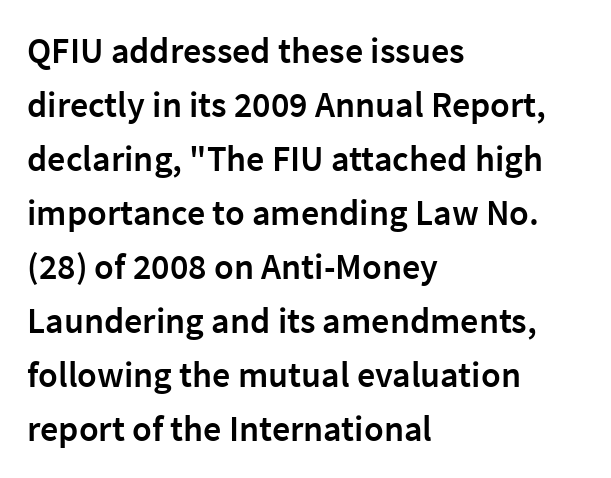
{"serif": "no", "italic": "no", "bold": "semi", "weight": "semibold", "width": "normal", "stroke_contrast": "low", "x_height": "medium", "monospaced": "no", "underline": "no", "align": "left", "line_spacing": "normal", "line_spacing_ratio": 1.5, "letter_spacing": "normal", "letter_spacing_em": 0.0, "glyph_px": 36}
